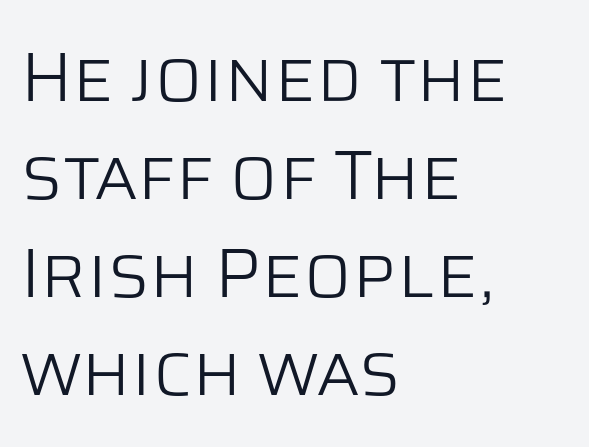
Q: Is the text bold? A: No.
Q: Is the text italic (slanted)? A: No, it is upright.
Q: Is the typeface a serif or a sans-serif typeface? A: Sans-serif.
Q: Is the text underlined? A: No.
Q: How is the paragraph aligned? A: Left-aligned.
Q: Is the spacing between letters normal or unusually wide? A: Normal.
Q: Is the spacing between lines tight, normal or loose? A: Normal.
Q: Width (condensed, normal, or wide)? A: Normal.
Q: Stroke contrast? A: Low.
Q: x-height? A: Large.
Q: Monospaced? A: No.
